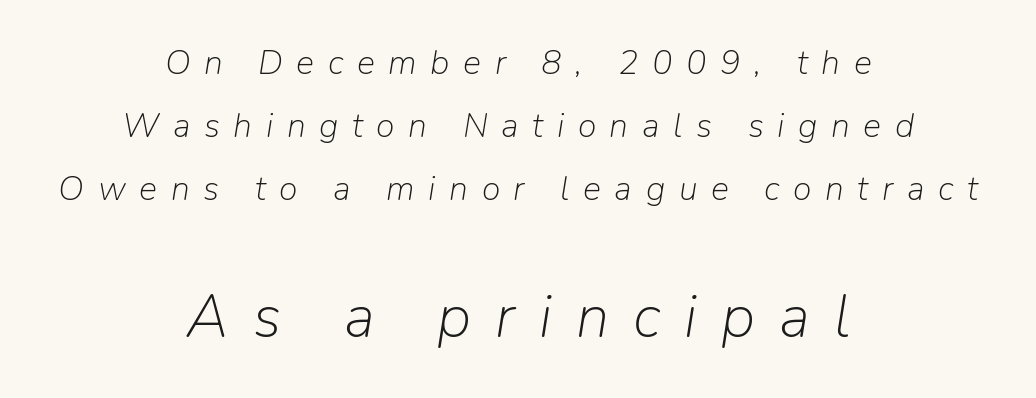
Heaviness? Minimal to ordinary, like unemphasized prose. A student would notice the bottom passage is typeset larger than what precedes it. The letters are slanted; this is an italic face. Note the varied advance widths — an 'i' is clearly narrower than an 'm'.
